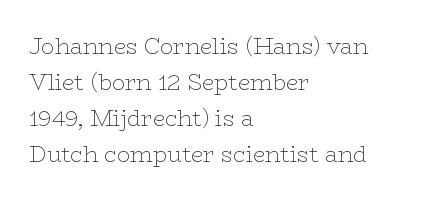
Q: Is the text bold? A: No.
Q: Is the text italic (slanted)? A: No, it is upright.
Q: Is the text underlined? A: No.
Q: How is the paragraph aligned? A: Left-aligned.
Q: Is the spacing between letters normal or unusually wide? A: Normal.
Q: Is the spacing between lines tight, normal or loose? A: Normal.
